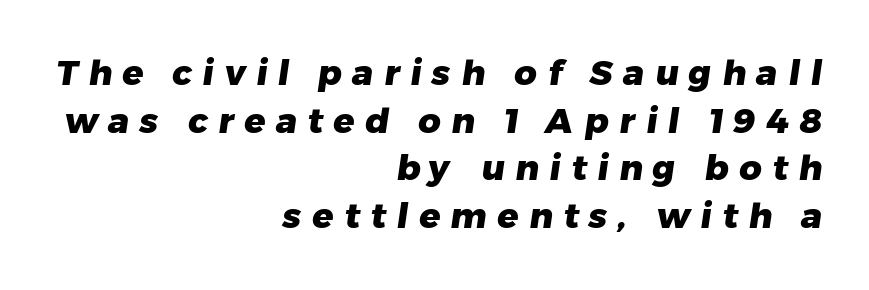
The string is rendered with underlining switched off. The block of text has a typical density, with ordinary space between rows. Font category for this specimen: sans-serif. Glyph-to-glyph distance is far greater than everyday printed text. This sample has the flowing, uneven cadence of proportional lettering. Set as a true bold cut, around the 700 mark.
